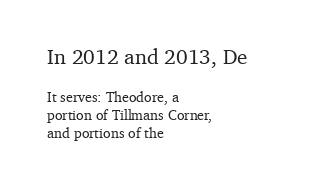
The rows are spaced the way most documents space them. These lines are set flush left with a ragged right edge. The type is set solid horizontally, with unmodified tracking. These lines were composed using upright roman letters.
